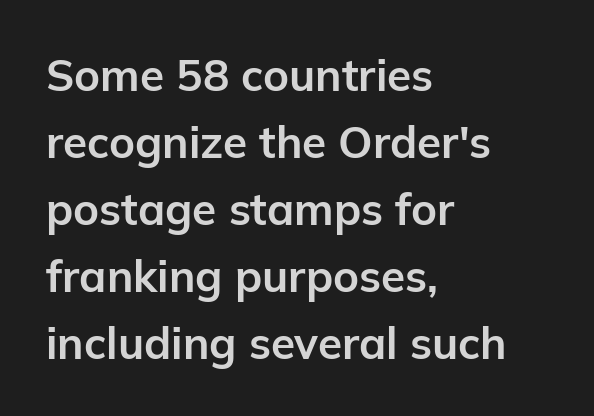
The image shows 44 px bold sans-serif type, upright; set left-aligned, normal line spacing (1.52x), normal letter spacing, not underlined; low stroke contrast and a medium x-height.
